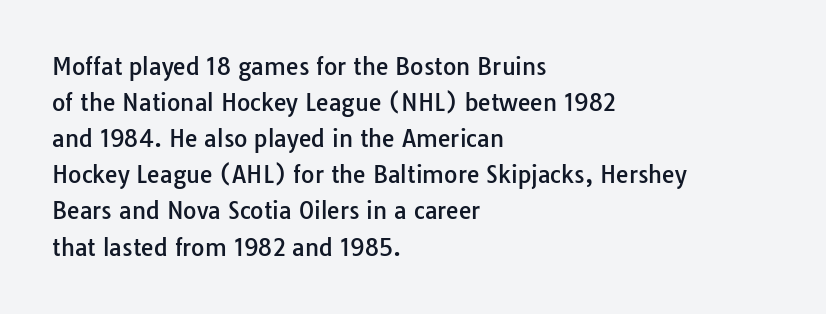
{"italic": "no", "underline": "no", "align": "left", "line_spacing": "normal", "line_spacing_ratio": 1.57, "letter_spacing": "normal", "letter_spacing_em": 0.0, "glyph_px": 23}
